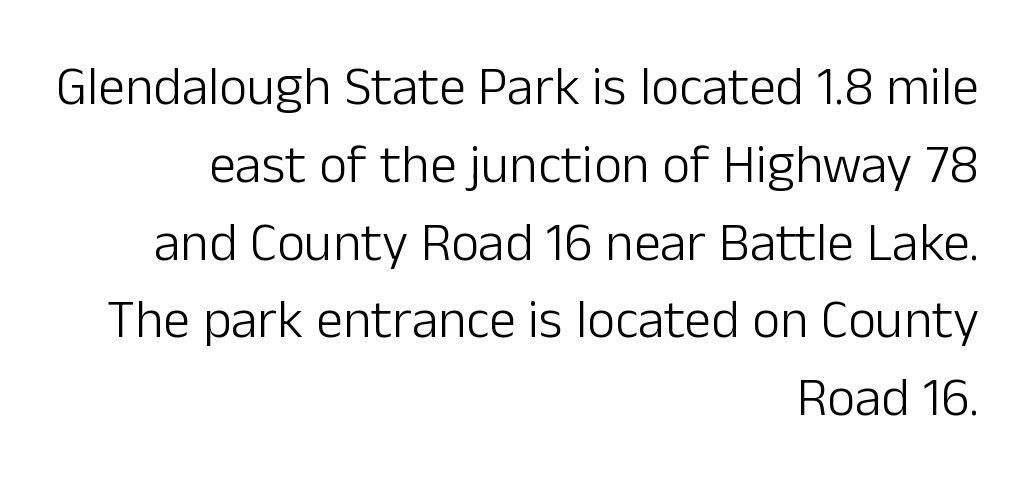
The passage shown has conventional tracking throughout. Caption: multi-line text, flush right, ragged left. The rendering shows plain stroke endings on the letterforms — a sans-serif design. The passage shown is typed in a proportional face where columns would drift. Type without underlining. Each stroke keeps to a modest, everyday thickness or less.
